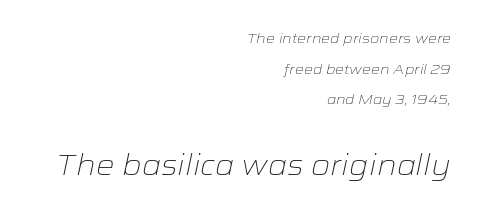
The zone under the glyphs is completely vacant. In terms of leading, this rendering errs on the spacious side. Characters follow at the spacing the type designer built in. Varying glyph widths throughout — classic text-font behaviour. This rendering uses right alignment, leaving the left contour irregular. Rendered with sloped, italic letterforms.
